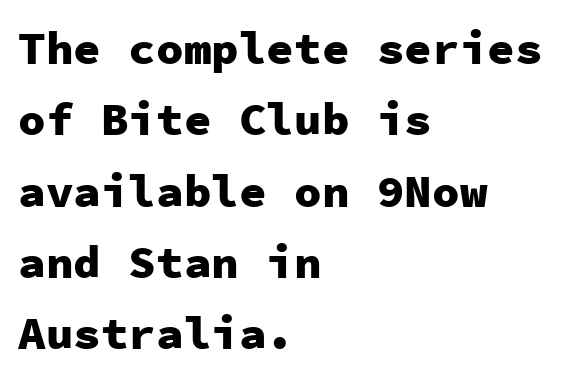
Q: Is the text bold? A: Yes.
Q: Is the text italic (slanted)? A: No, it is upright.
Q: Is the typeface a serif or a sans-serif typeface? A: Sans-serif.
Q: Is the text underlined? A: No.
Q: How is the paragraph aligned? A: Left-aligned.
Q: Is the spacing between letters normal or unusually wide? A: Normal.
Q: Is the spacing between lines tight, normal or loose? A: Normal.
Q: Width (condensed, normal, or wide)? A: Normal.
Q: Stroke contrast? A: Low.
Q: x-height? A: Medium.
Q: Monospaced? A: Yes.
